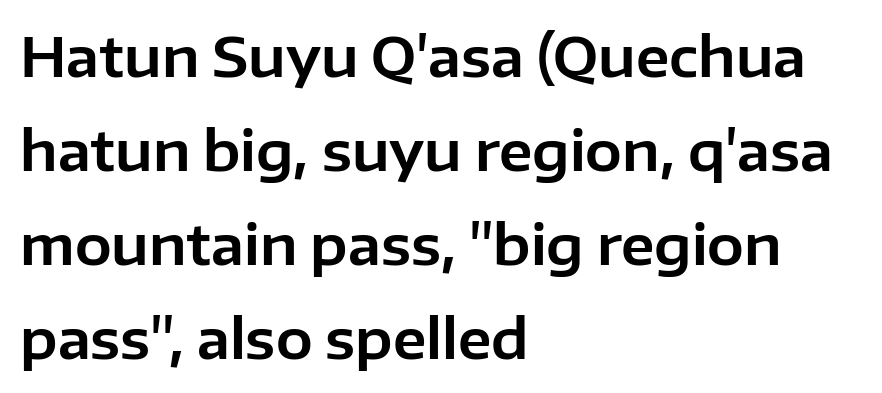
The face used here is proportionally spaced, like ordinary book or web type. Caption: standard tracking, unaltered. The text block is weighted toward the left margin, trailing off unevenly rightward. This is the regular roman posture of the typeface.
